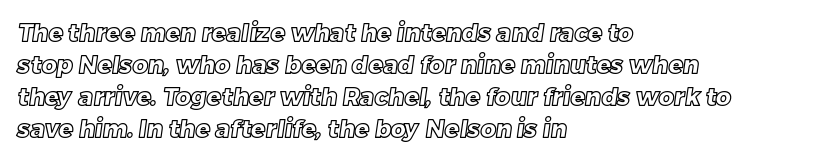
The image shows 24 px text type; set left-aligned, normal line spacing (1.33x), normal letter spacing, not underlined.
